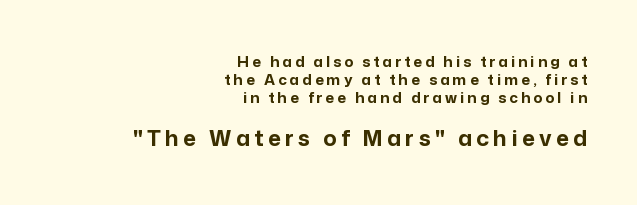
The image shows 22 px bold type, upright; set right-aligned, line spacing 1.21x, unusually wide letter spacing (+0.2 em), not underlined; the second (bottom) block is 1.47x larger.
